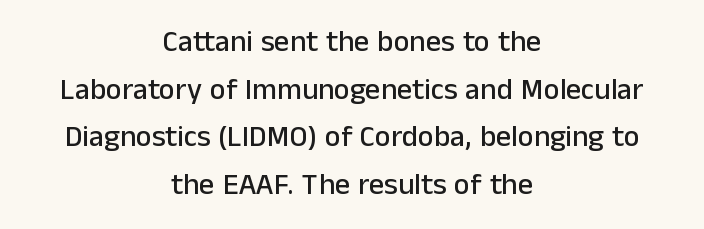
The image shows 30 px sans-serif type, upright; set centered, normal line spacing (1.59x), normal letter spacing, not underlined; low stroke contrast and a medium x-height.
